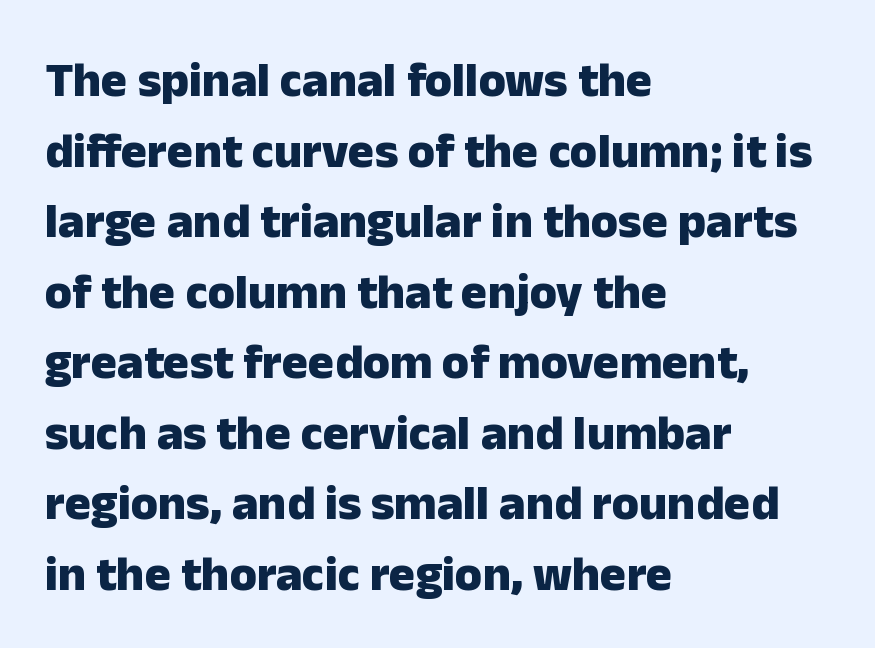
{"serif": "no", "italic": "no", "bold": "yes", "weight": "heavy", "width": "normal", "stroke_contrast": "low", "x_height": "medium", "monospaced": "no", "underline": "no", "align": "left", "line_spacing": "normal", "line_spacing_ratio": 1.44, "letter_spacing": "normal", "letter_spacing_em": 0.0, "glyph_px": 49}
